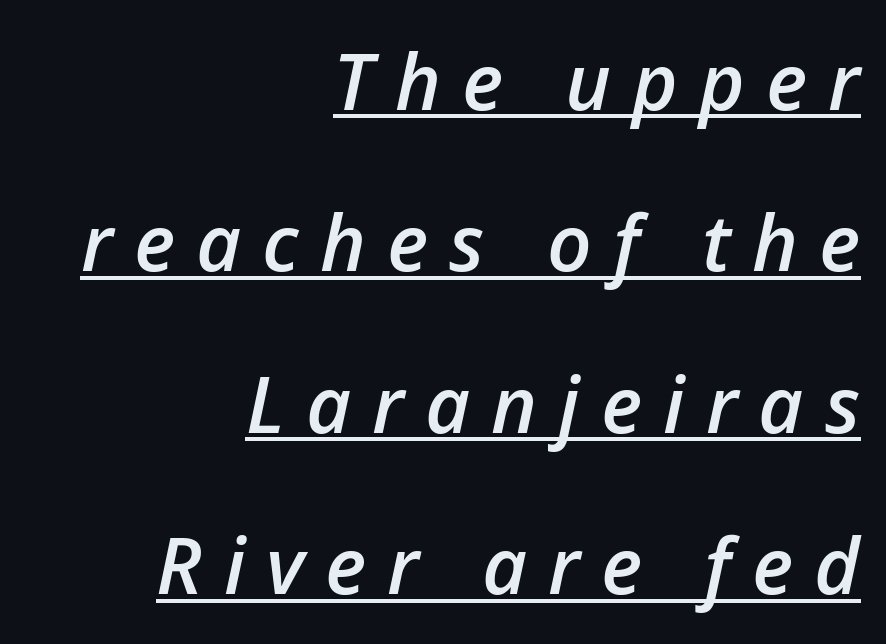
The image shows 78 px semibold type, italic (leaning right); set right-aligned, loose line spacing (2.07x), unusually wide letter spacing (+0.27 em), underlined; low stroke contrast and a medium x-height.
